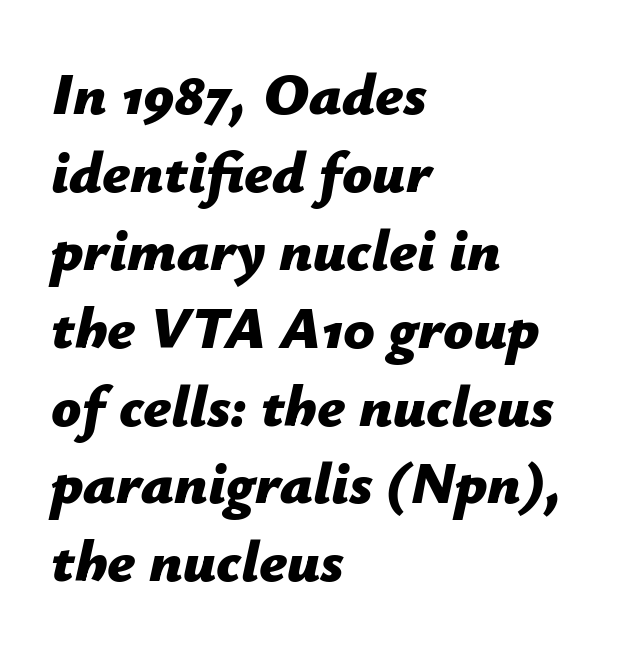
{"italic": "yes", "lean": "right", "slant_degrees": 12, "bold": "yes", "weight": "bold", "width": "normal", "stroke_contrast": "low", "x_height": "medium", "monospaced": "no", "underline": "no", "align": "left", "line_spacing": "normal", "line_spacing_ratio": 1.32, "letter_spacing": "normal", "letter_spacing_em": 0.0, "glyph_px": 59}
